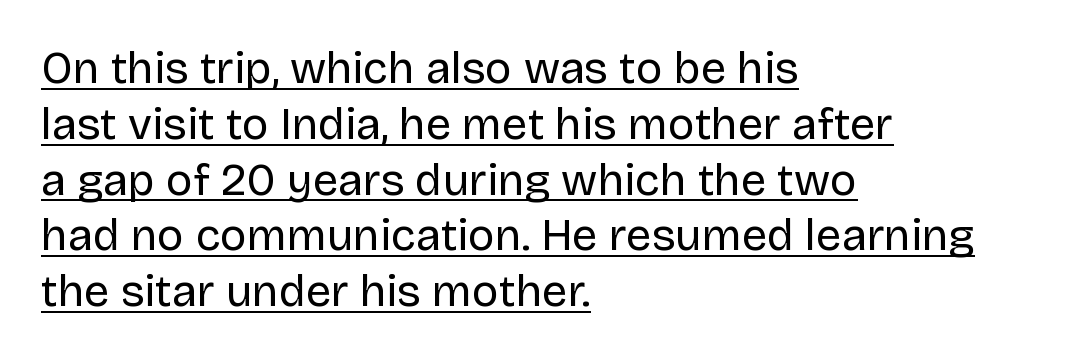
{"serif": "no", "italic": "no", "bold": "no", "weight": "regular", "width": "normal", "stroke_contrast": "low", "x_height": "large", "monospaced": "no", "underline": "yes", "align": "left", "line_spacing_ratio": 1.24, "letter_spacing": "normal", "letter_spacing_em": 0.0, "glyph_px": 45}
